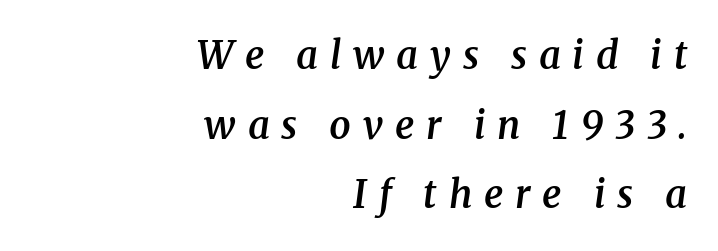
Stroke terminals: seriffed. This is oblique type, the kind used for emphasis or titles. Strokes here are thickened, but only to semibold level. Tracking value appears strongly positive — letters spread wide. The passage shown is not underscored anywhere. Teacher's note: observe the even right margin — that is flush-right alignment.
